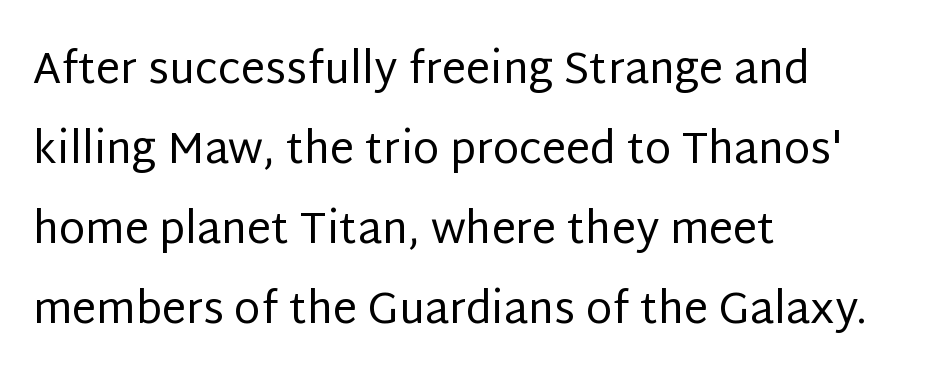
Q: Is the text bold? A: No.
Q: Is the text italic (slanted)? A: No, it is upright.
Q: Is the typeface a serif or a sans-serif typeface? A: Sans-serif.
Q: Is the text underlined? A: No.
Q: How is the paragraph aligned? A: Left-aligned.
Q: Is the spacing between letters normal or unusually wide? A: Normal.
Q: Width (condensed, normal, or wide)? A: Normal.
Q: Stroke contrast? A: Low.
Q: x-height? A: Large.
Q: Monospaced? A: No.
